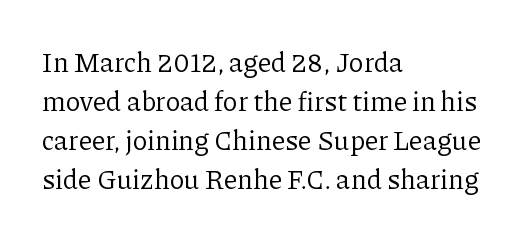
{"italic": "no", "bold": "no", "underline": "no", "align": "left", "line_spacing": "normal", "line_spacing_ratio": 1.44, "letter_spacing": "normal", "letter_spacing_em": 0.0, "glyph_px": 27}
